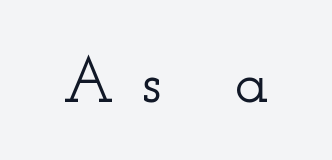
Q: Is the text italic (slanted)? A: No, it is upright.
Q: Is the typeface a serif or a sans-serif typeface? A: Serif.
Q: Is the text underlined? A: No.
Q: Is the spacing between letters normal or unusually wide? A: Unusually wide.
Q: Width (condensed, normal, or wide)? A: Wide.
Q: Stroke contrast? A: Low.
Q: x-height? A: Small.
Q: Monospaced? A: No.
